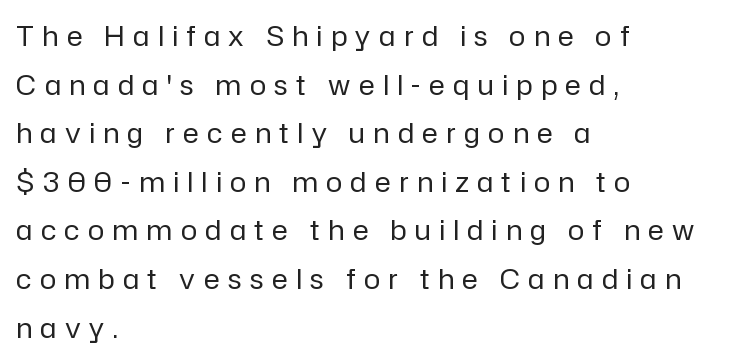
The image shows 27 px text type, upright; set left-aligned, line spacing 1.8x, unusually wide letter spacing (+0.32 em), not underlined.
